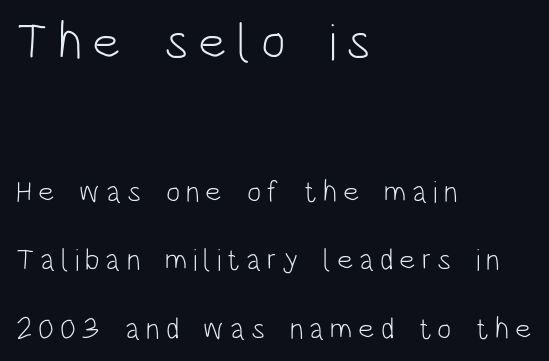
Q: Is the text bold? A: No.
Q: Is the text italic (slanted)? A: No, it is upright.
Q: Is the typeface a serif or a sans-serif typeface? A: Sans-serif.
Q: Is the text underlined? A: No.
Q: How is the paragraph aligned? A: Left-aligned.
Q: Is the spacing between lines tight, normal or loose? A: Loose.
Q: Which block of text is set in a larger size, the first (top) or the second (bottom)? A: The first (top) one.
Q: Width (condensed, normal, or wide)? A: Condensed.
Q: Stroke contrast? A: Low.
Q: x-height? A: Large.
Q: Monospaced? A: No.
